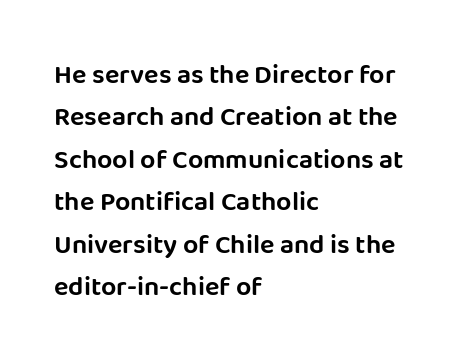
{"italic": "no", "underline": "no", "align": "left", "line_spacing": "normal", "line_spacing_ratio": 1.57, "letter_spacing": "normal", "letter_spacing_em": 0.0, "glyph_px": 27}
